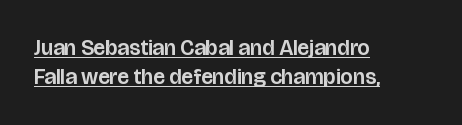
Q: Is the text italic (slanted)? A: No, it is upright.
Q: Is the text underlined? A: Yes.
Q: How is the paragraph aligned? A: Left-aligned.
Q: Is the spacing between letters normal or unusually wide? A: Normal.
Q: Is the spacing between lines tight, normal or loose? A: Normal.
